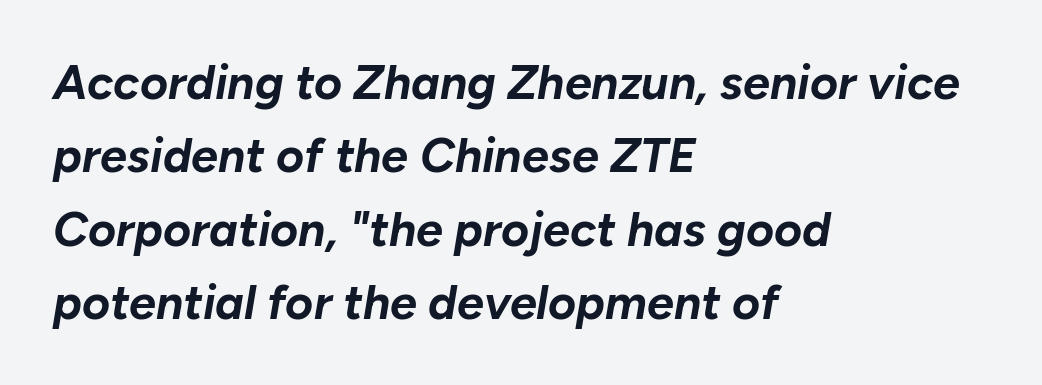
Honestly, the row spacing looks completely unremarkable. The face used here is proportionally spaced, like ordinary book or web type. Italic? Definitely — the glyphs are oblique. Any mark beneath the type? The region is blank. Line beginnings align vertically; line endings do not.
